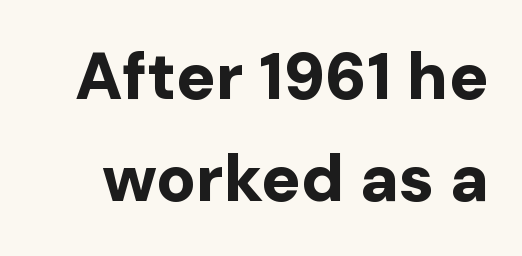
{"serif": "no", "italic": "no", "bold": "yes", "weight": "bold", "width": "normal", "stroke_contrast": "low", "x_height": "medium", "monospaced": "no", "underline": "no", "line_spacing": "normal", "line_spacing_ratio": 1.55, "letter_spacing": "normal", "letter_spacing_em": 0.0, "glyph_px": 66}
